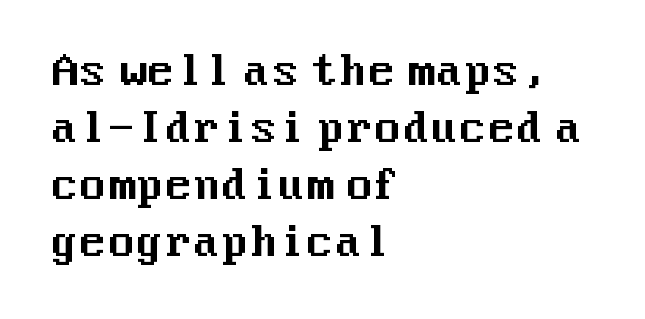
Q: Is the text italic (slanted)? A: No, it is upright.
Q: Is the typeface a serif or a sans-serif typeface? A: Sans-serif.
Q: Is the text underlined? A: No.
Q: How is the paragraph aligned? A: Left-aligned.
Q: Is the spacing between letters normal or unusually wide? A: Normal.
Q: Is the spacing between lines tight, normal or loose? A: Normal.
Q: Width (condensed, normal, or wide)? A: Normal.
Q: Stroke contrast? A: Medium.
Q: x-height? A: Medium.
